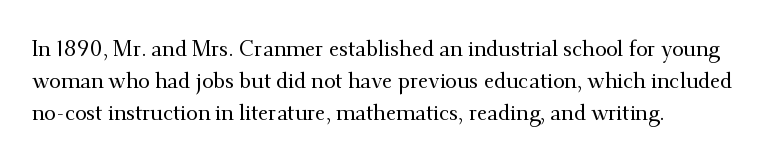
Spacing between characters is what you'd get straight out of the box. This sample is left-justified, so line endings fall wherever the words run out. Has an underline been added? It has not. Evenly set lines give the paragraph a standard silhouette. You can tell it's not italic because the verticals are truly vertical.
